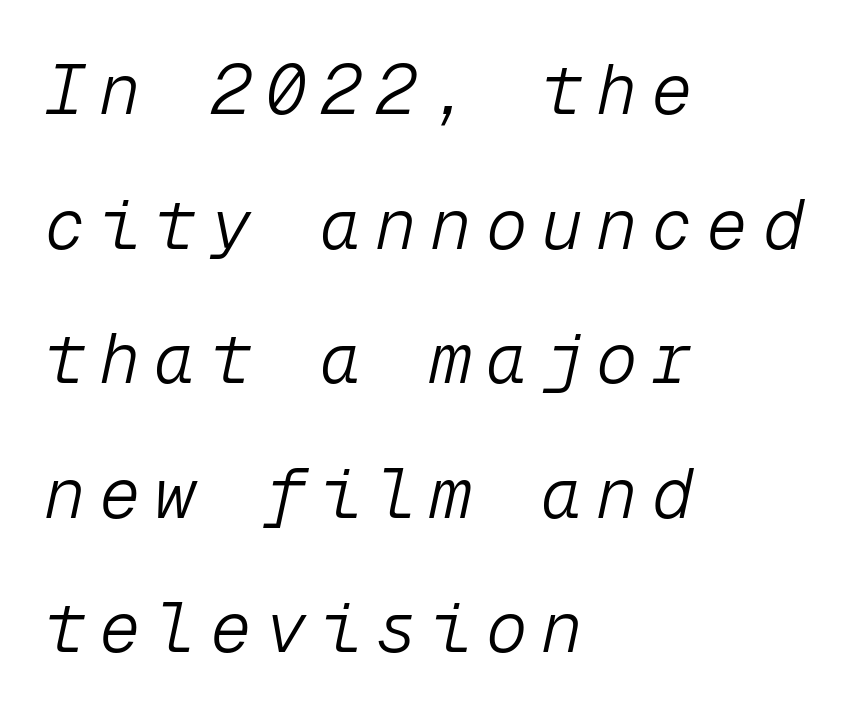
Spacing verdict: monospaced, one width for all characters. In terms of leading, this rendering errs on the spacious side. The space beneath each line is pristine and unruled. Words appear elongated and porous because spacing is wide. All the whitespace from short lines collects on the right. The axis of the letterforms is tilted away from vertical.
